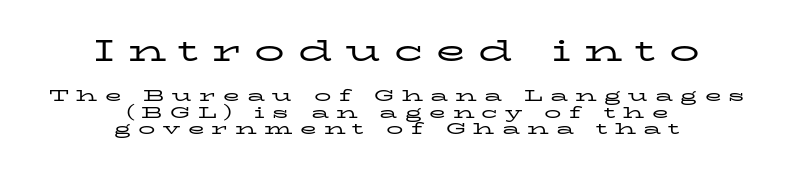
{"serif": "yes", "italic": "no", "bold": "no", "weight": "regular", "width": "wide", "stroke_contrast": "low", "x_height": "medium", "monospaced": "no", "underline": "no", "align": "center", "line_spacing": "tight", "line_spacing_ratio": 0.99, "letter_spacing": "wide", "letter_spacing_em": 0.43, "larger_block": "first", "size_ratio": 1.76, "glyph_px": 30}
